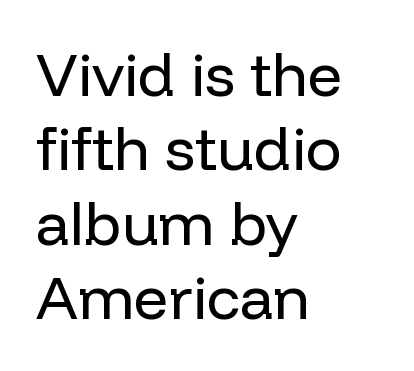
The image shows 60 px regular-weight sans-serif type, upright; set left-aligned, line spacing 1.24x, normal letter spacing, not underlined; low stroke contrast and a medium x-height.
